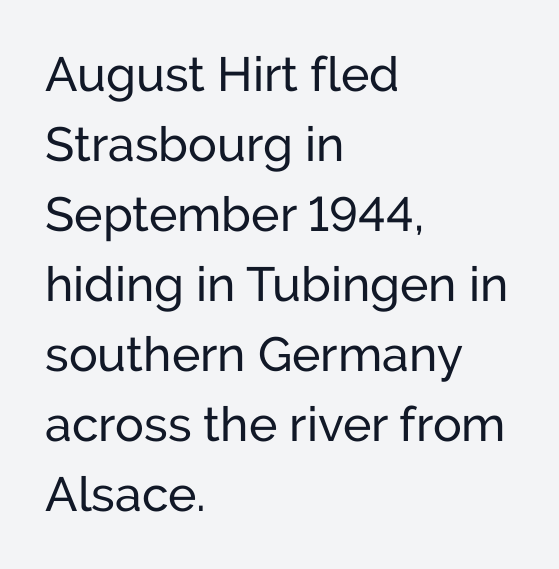
The image shows 48 px regular-weight sans-serif type, upright; set left-aligned, normal line spacing (1.46x), normal letter spacing, not underlined; low stroke contrast and a medium x-height.
